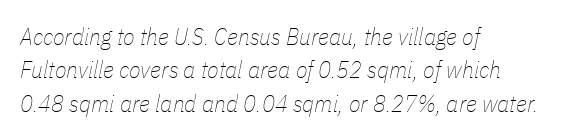
The image shows 24 px text type, italic (leaning right); set left-aligned, normal line spacing (1.39x), normal letter spacing, not underlined.
